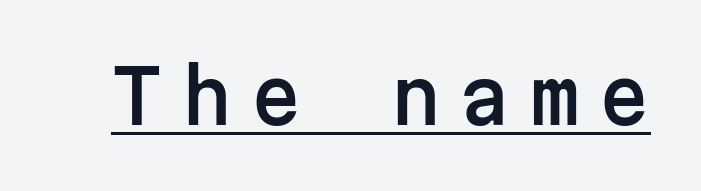
{"serif": "no", "italic": "no", "width": "normal", "stroke_contrast": "low", "x_height": "medium", "monospaced": "yes", "underline": "yes", "letter_spacing": "wide", "letter_spacing_em": 0.24, "glyph_px": 74}
